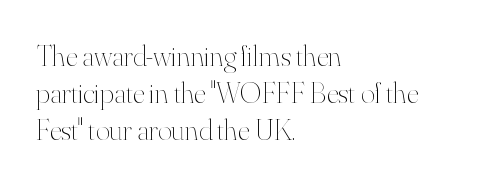
Looks like regular typesetting: each glyph gets only the width it needs. Is the letter spacing exaggerated? No — it looks like the ordinary default. Check the space under the baseline: it is left empty. The letterforms sit at book weight or below. Every stem runs plumb, perpendicular to the baseline.
